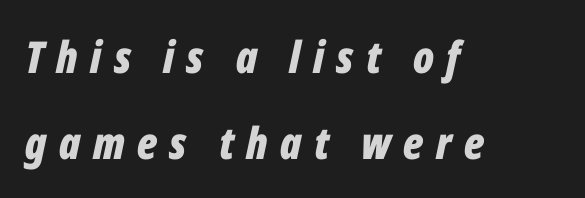
Q: Is the text bold? A: Yes.
Q: Is the text italic (slanted)? A: Yes, it leans right by about 12 degrees.
Q: Is the text underlined? A: No.
Q: How is the paragraph aligned? A: Left-aligned.
Q: Is the spacing between letters normal or unusually wide? A: Unusually wide.
Q: Is the spacing between lines tight, normal or loose? A: Loose.
Q: Width (condensed, normal, or wide)? A: Condensed.
Q: Stroke contrast? A: Low.
Q: x-height? A: Medium.
Q: Monospaced? A: No.
